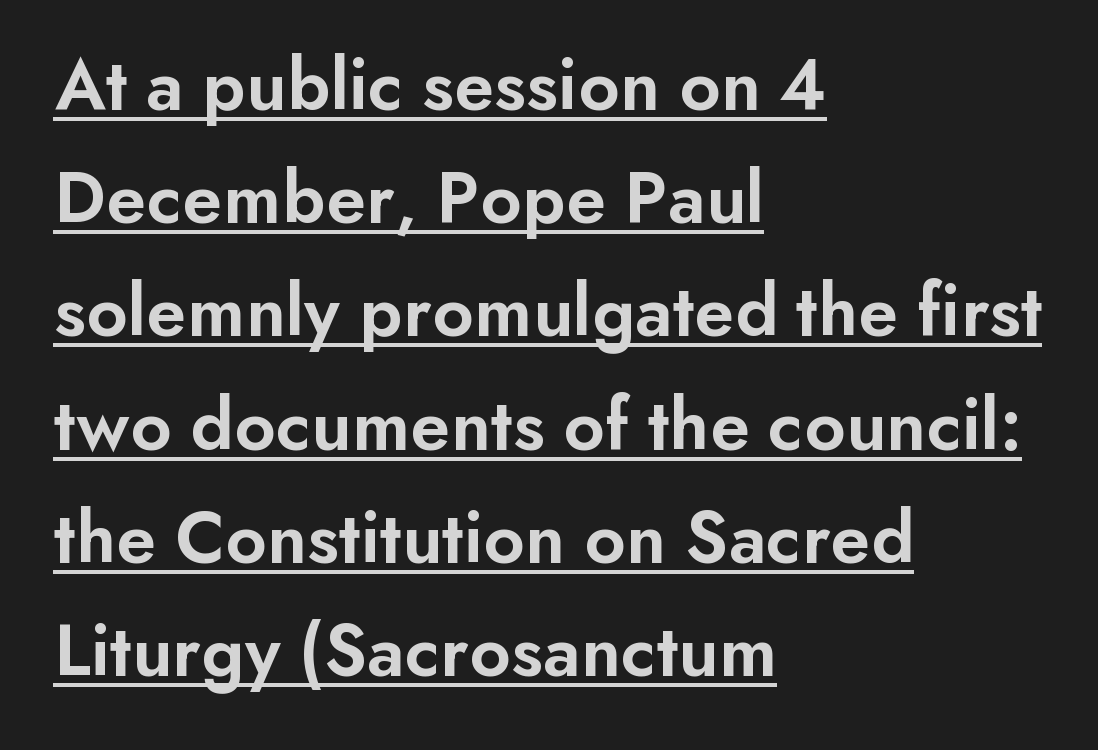
Do the letters lean? They stand straight. I'd describe the lettering as semibold — firm but not a full bold. Think of a printed novel: that variable character pitch is what you see here. You can tell from the bare stems that sans-serif type was used. You can see a thin bar hugging the bottom of the glyphs. Short note: letters normally spaced.
